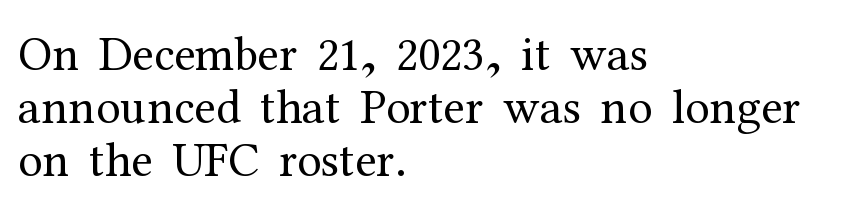
This sample has the flowing, uneven cadence of proportional lettering. The paragraph has a hard left edge and a soft right edge. Each new line begins almost immediately beneath the previous one. The gap between lines stays unmarked.
